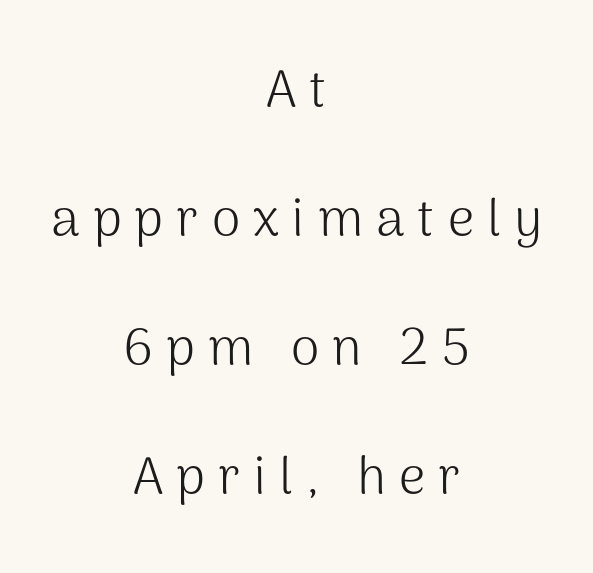
Horizontal alignment here is central, giving a formal, balanced look. Think of a printed novel: that variable character pitch is what you see here. The specimen omits any rule beneath the text block's lines. The block of text is sparse from top to bottom, with ample space between rows. On a weight scale, this lands at 450 or below. Is the letter spacing exaggerated? Yes — the characters are pushed far apart.
